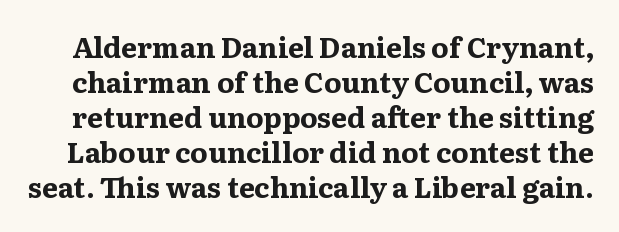
The letters advance in unequal steps, a hallmark of proportional type. Bare-footed words on every line. Default kerning and tracking; the words read as compact shapes. Reading down the column, the eye jumps a familiar distance to each next line.
